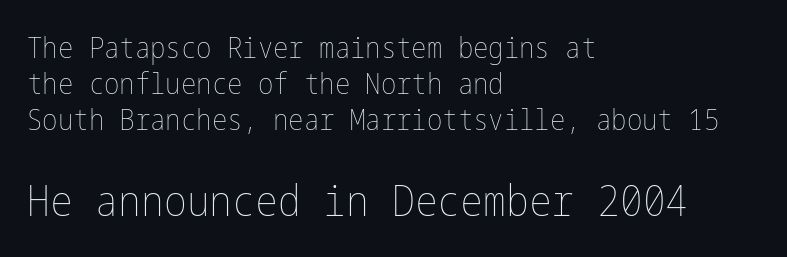
{"italic": "no", "bold": "no", "weight": "thin", "width": "condensed", "stroke_contrast": "low", "x_height": "medium", "underline": "no", "align": "left", "line_spacing": "normal", "line_spacing_ratio": 1.25, "letter_spacing": "normal", "letter_spacing_em": 0.0, "larger_block": "second", "size_ratio": 1.48, "glyph_px": 43}
